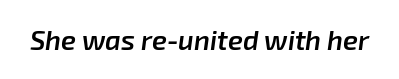
Weight: semibold (demi). Letter spacing: default. Just letters on the line, the space beneath them empty. Quick note: italic.
